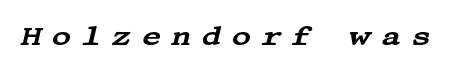
There is plenty of visible air inserted between adjacent glyphs. Just letters on the line, the space beneath them empty. Compared with ordinary roman type, these characters are visibly tilted.
